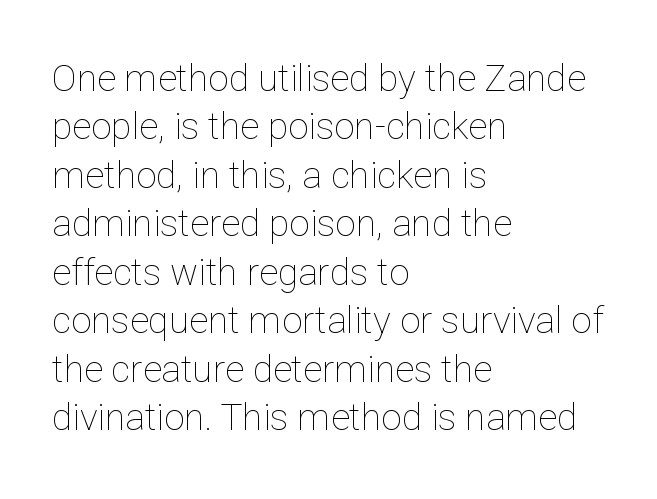
Students, observe: this is what conventionally led text looks like. These lines keep a tight, regular rhythm from letter to letter. Here the designer chose a conventional face with non-uniform glyph widths. The font's upright variant was chosen for this text. Stroke mass is kept to a normal reading level or below. The paragraph has a hard left edge and a soft right edge.
